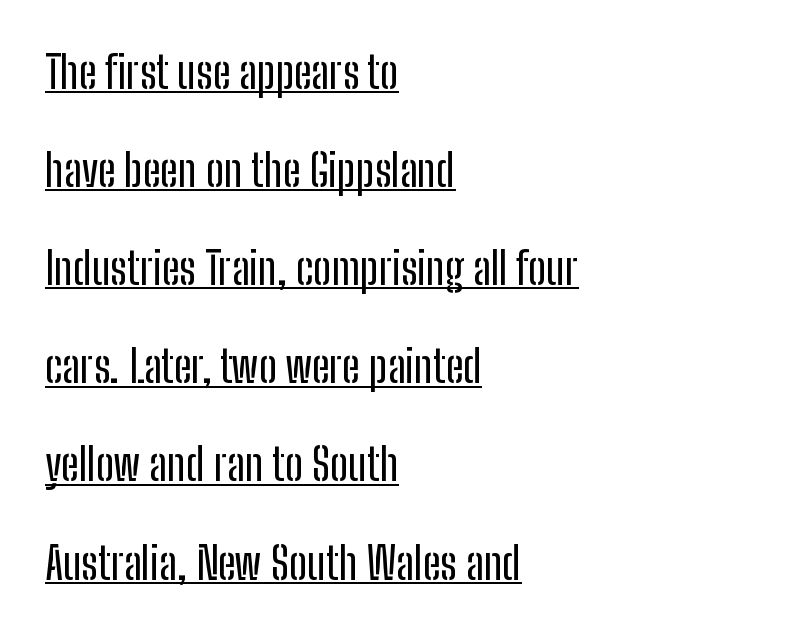
The rendered words wear a rule along their underside. Horizontal bands of white between lines are thick stripes. Each line starts at the same left margin while the right side varies. The rendering uses natural spacing where letterforms have individual widths.
